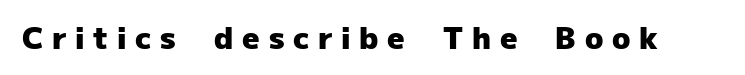
Quick note: not italic, upright. A bare baseline throughout the passage. Do the characters align in a grid? No, the font is proportional. A typesetter would call this heavily tracked-out type.
